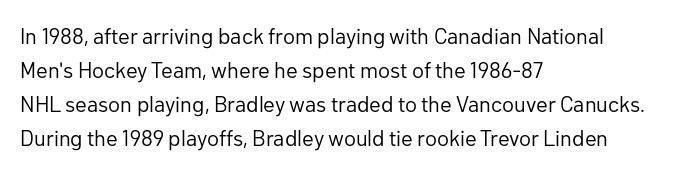
The image shows 22 px text type, upright; set left-aligned, normal line spacing (1.55x), normal letter spacing, not underlined.
